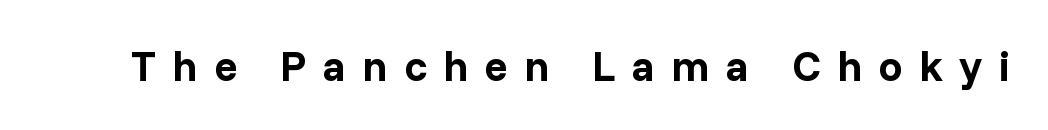
The image shows 43 px bold sans-serif type, upright; set unusually wide letter spacing (+0.38 em), not underlined; low stroke contrast and a medium x-height.
